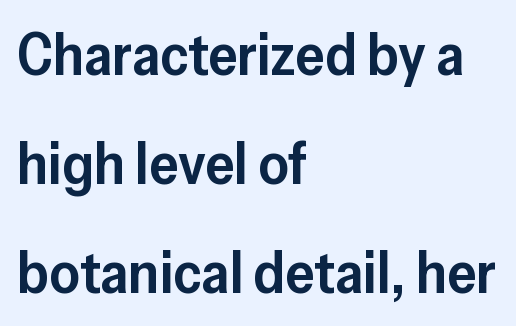
Unlike a traditional serif, this face leaves its strokes unadorned. Honestly, there is no underline to notice here at all. Each line starts at the same left margin while the right side varies. Compared with an ordinary text face, these strokes are moderately heavier — a semibold.
